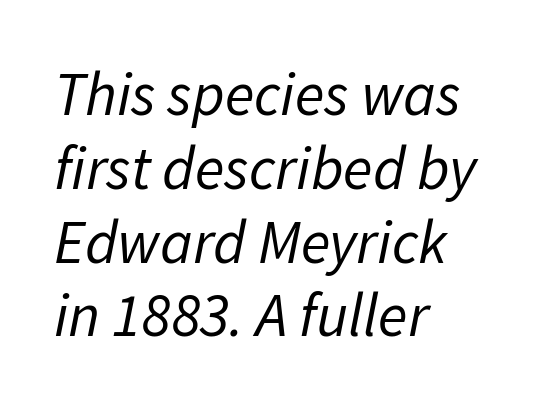
Q: Is the text bold? A: No.
Q: Is the text italic (slanted)? A: Yes, it leans right by about 11 degrees.
Q: Is the text underlined? A: No.
Q: How is the paragraph aligned? A: Left-aligned.
Q: Is the spacing between letters normal or unusually wide? A: Normal.
Q: Width (condensed, normal, or wide)? A: Normal.
Q: Stroke contrast? A: Low.
Q: x-height? A: Medium.
Q: Monospaced? A: No.
